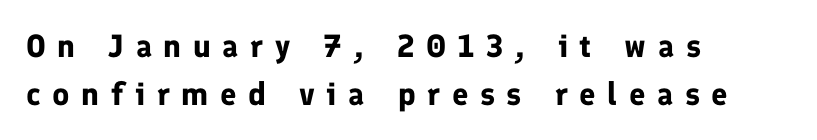
Strokes here are thick enough to call this a true bold. Grotesque or geometric, the face here clearly has no serifs. There is plenty of visible air inserted between adjacent glyphs. You could not count columns in this text — the font is proportionally spaced.
